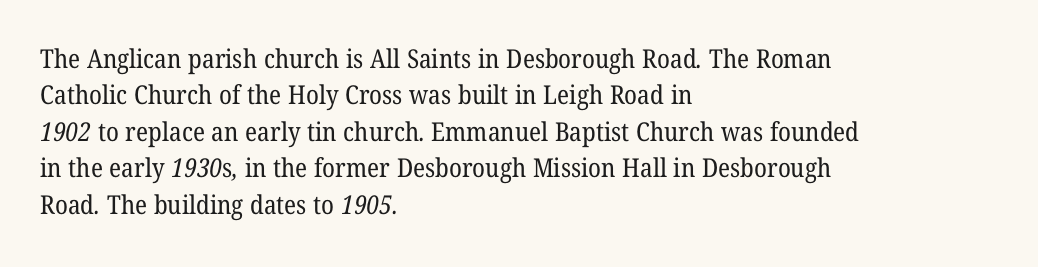
{"bold": "no", "underline": "no", "align": "left", "line_spacing": "normal", "line_spacing_ratio": 1.4, "letter_spacing": "normal", "letter_spacing_em": 0.0, "glyph_px": 26}
